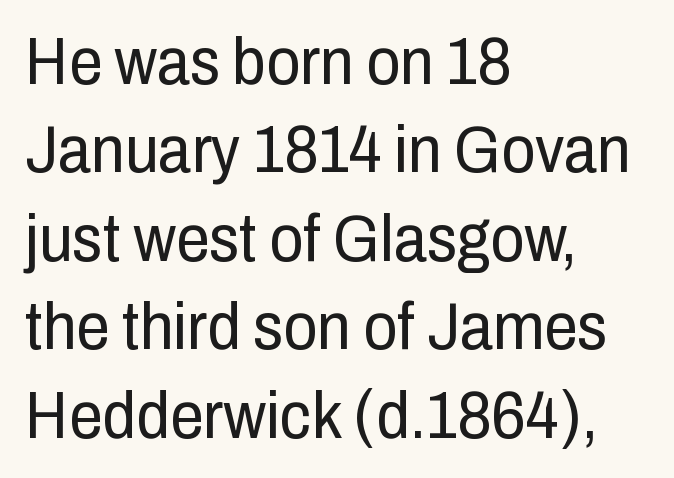
The lines sit at an ordinary, default distance from one another. These lines are rendered in a variable-pitch font. The glyphs are unaccompanied by any horizontal stroke below them. Ink coverage per letter is moderate at most.
